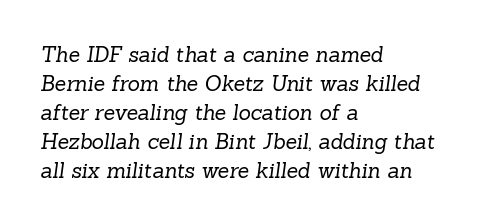
Summary of weight: not heavy and not bold. Type without underlining. You could call the tracking neutral — neither tight nor loose. Leading: standard.
